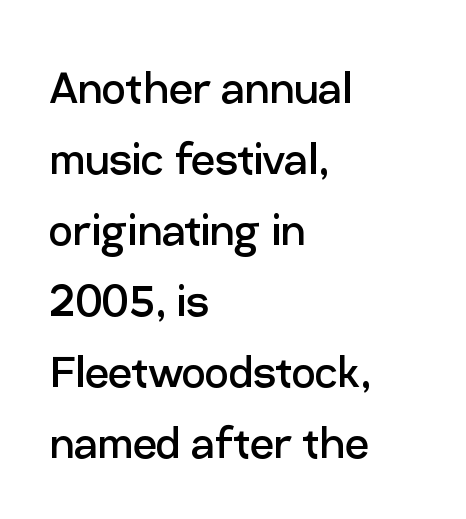
The image shows 53 px regular-weight sans-serif type, upright; set left-aligned, normal line spacing (1.34x), normal letter spacing, not underlined; low stroke contrast and a medium x-height.
